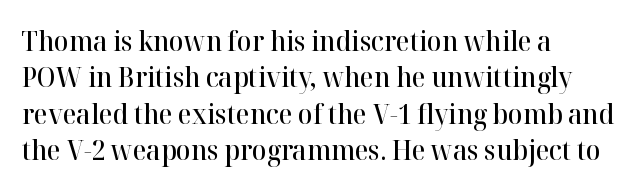
Heft: intermediate — a semibold. The block of text has a typical density, with ordinary space between rows. Descenders hang freely into open space. The rendering anchors every line to the left-hand side.
